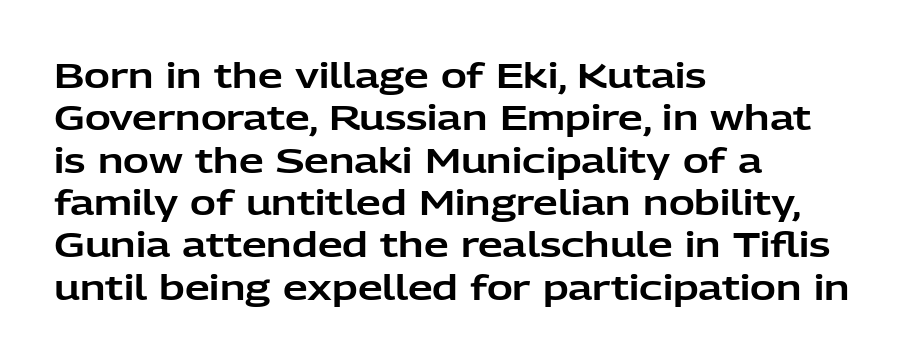
Q: Is the text italic (slanted)? A: No, it is upright.
Q: Is the typeface a serif or a sans-serif typeface? A: Sans-serif.
Q: Is the text underlined? A: No.
Q: How is the paragraph aligned? A: Left-aligned.
Q: Is the spacing between letters normal or unusually wide? A: Normal.
Q: Width (condensed, normal, or wide)? A: Normal.
Q: Stroke contrast? A: Low.
Q: x-height? A: Medium.
Q: Monospaced? A: No.
